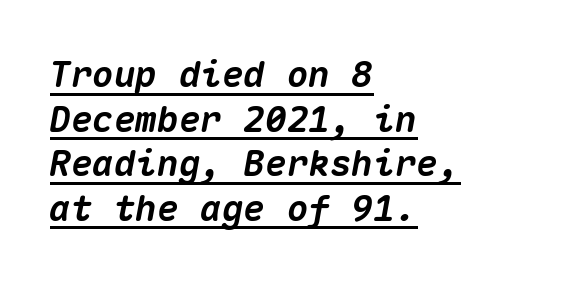
Short and long lines alike share a common starting point at left. The letterforms sit shoulder to shoulder at normal distance. The words here are underlined. Quick note: italic. Heft: maximum for text — a bold.
